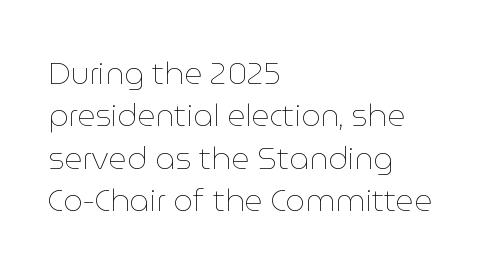
Q: Is the text bold? A: No.
Q: Is the text italic (slanted)? A: No, it is upright.
Q: Is the text underlined? A: No.
Q: How is the paragraph aligned? A: Left-aligned.
Q: Is the spacing between letters normal or unusually wide? A: Normal.
Q: Is the spacing between lines tight, normal or loose? A: Normal.
Q: Width (condensed, normal, or wide)? A: Normal.
Q: Stroke contrast? A: Low.
Q: x-height? A: Medium.
Q: Monospaced? A: No.
